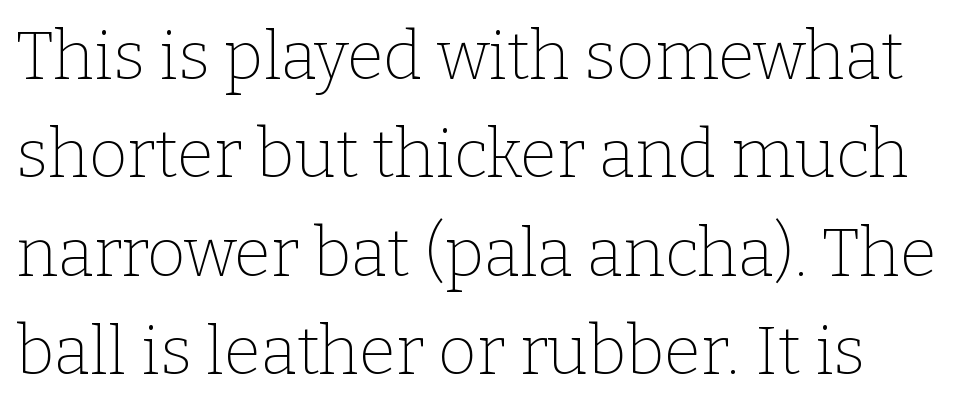
{"serif": "yes", "italic": "no", "bold": "no", "weight": "thin", "width": "normal", "stroke_contrast": "low", "x_height": "medium", "monospaced": "no", "underline": "no", "line_spacing": "normal", "line_spacing_ratio": 1.47, "letter_spacing": "normal", "letter_spacing_em": 0.0, "glyph_px": 67}
